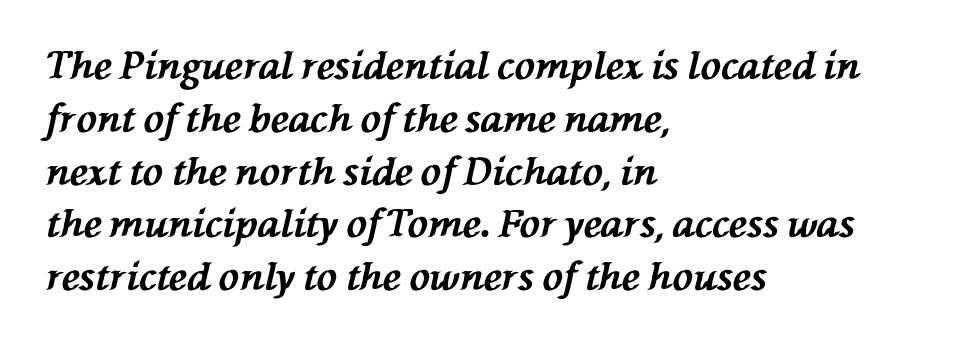
Character widths vary here, with narrow letters taking less room than wide ones. The leading is moderate, giving the passage an even texture. Is the block centered? No — it sits flush against the left margin. Thick stems and heavy bowls — unmistakably bold. Tracking value appears to be zero — textbook default spacing.
